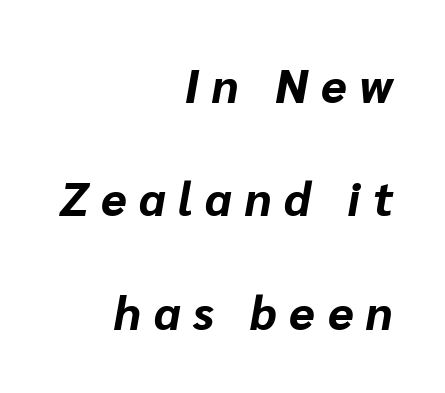
{"italic": "yes", "lean": "right", "slant_degrees": 10, "bold": "yes", "weight": "bold", "width": "normal", "stroke_contrast": "low", "x_height": "medium", "monospaced": "no", "underline": "no", "align": "right", "line_spacing": "loose", "line_spacing_ratio": 2.41, "letter_spacing": "wide", "letter_spacing_em": 0.27, "glyph_px": 47}
